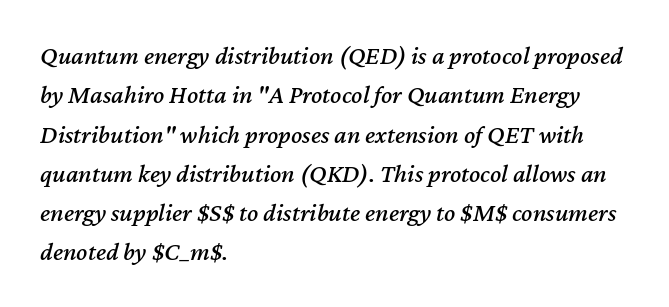
The image shows 26 px text type, italic (leaning right); set left-aligned, normal line spacing (1.51x), normal letter spacing, not underlined.
